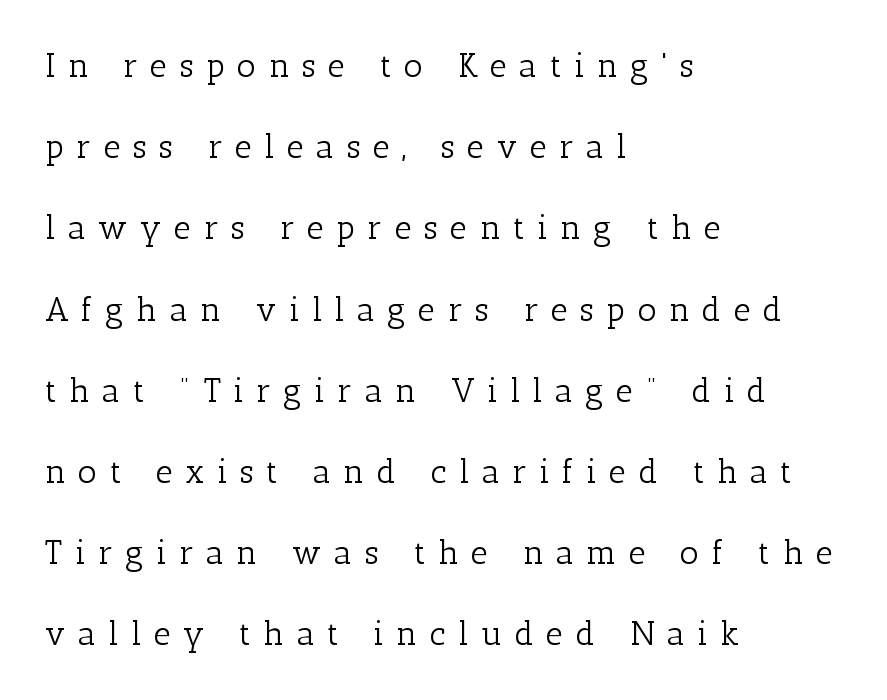
The image shows 33 px light serif type, upright; set left-aligned, loose line spacing (2.46x), unusually wide letter spacing (+0.38 em), not underlined; low stroke contrast and a medium x-height.
